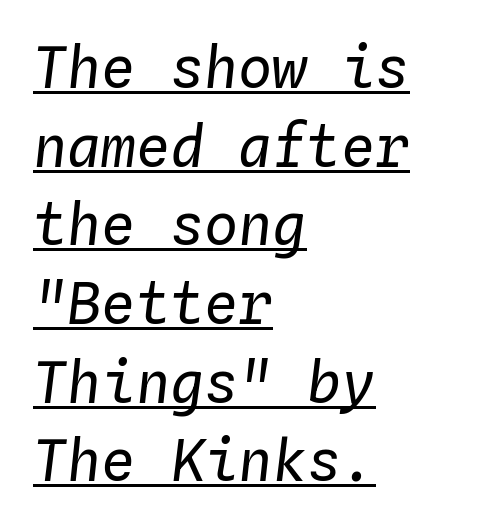
Q: Is the text bold? A: No.
Q: Is the text italic (slanted)? A: Yes, it leans right by about 4 degrees.
Q: Is the text underlined? A: Yes.
Q: How is the paragraph aligned? A: Left-aligned.
Q: Is the spacing between letters normal or unusually wide? A: Normal.
Q: Is the spacing between lines tight, normal or loose? A: Normal.
Q: Width (condensed, normal, or wide)? A: Normal.
Q: Stroke contrast? A: Low.
Q: x-height? A: Medium.
Q: Monospaced? A: Yes.
